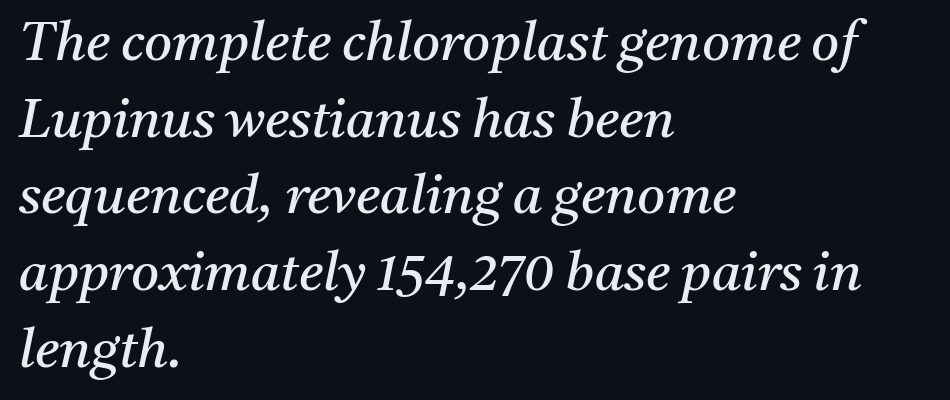
There is no visible air inserted between adjacent glyphs. Slanted lettering throughout. Does the leading feel generous? No, just average. Weight: regular or lighter.
